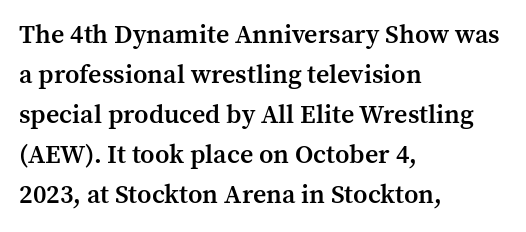
Q: Is the text bold? A: Semi-bold.
Q: Is the text italic (slanted)? A: No, it is upright.
Q: Is the text underlined? A: No.
Q: How is the paragraph aligned? A: Left-aligned.
Q: Is the spacing between letters normal or unusually wide? A: Normal.
Q: Is the spacing between lines tight, normal or loose? A: Normal.
